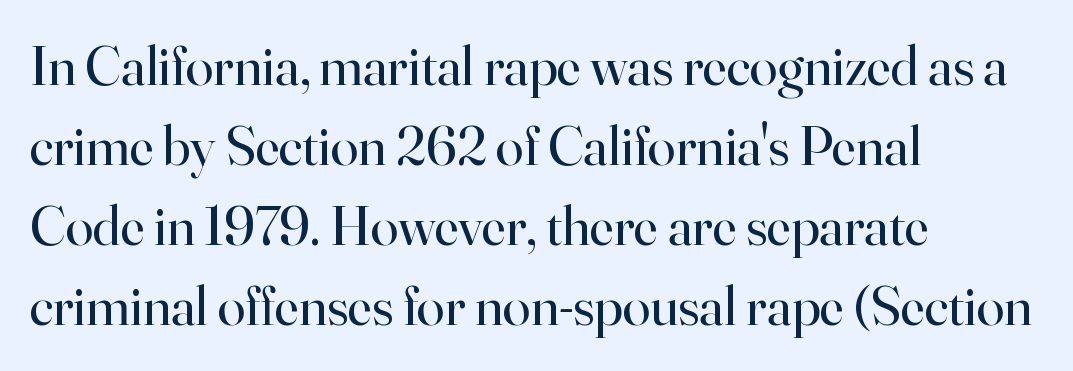
The image shows 56 px regular-weight serif type, upright; set left-aligned, normal line spacing (1.43x), normal letter spacing, not underlined; high stroke contrast and a small x-height.
